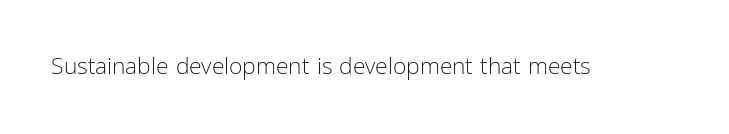
The type is set solid horizontally, with unmodified tracking. Words float on clear page, feet unadorned. A quiet, ordinary-to-light weight characterises the typeface. The type sits square on the baseline with zero lean.
